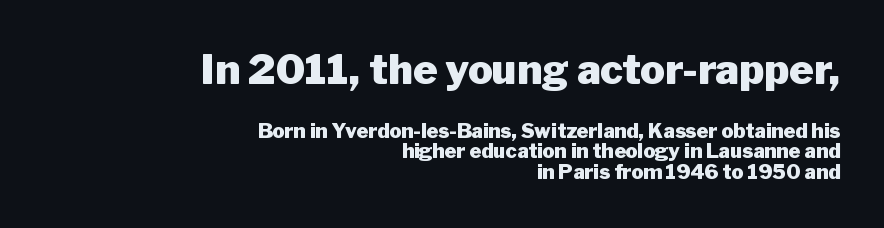
Q: Is the text bold? A: Yes.
Q: Is the text italic (slanted)? A: No, it is upright.
Q: Is the typeface a serif or a sans-serif typeface? A: Sans-serif.
Q: Is the text underlined? A: No.
Q: How is the paragraph aligned? A: Right-aligned.
Q: Is the spacing between letters normal or unusually wide? A: Normal.
Q: Is the spacing between lines tight, normal or loose? A: Tight.
Q: Which block of text is set in a larger size, the first (top) or the second (bottom)? A: The first (top) one.
Q: Width (condensed, normal, or wide)? A: Normal.
Q: Stroke contrast? A: Low.
Q: x-height? A: Medium.
Q: Monospaced? A: No.
